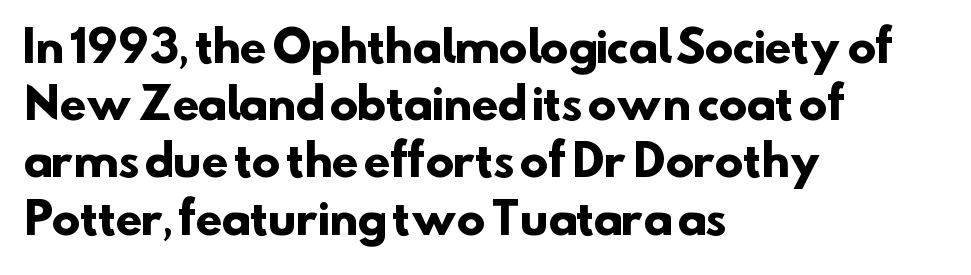
Q: Is the text bold? A: Yes.
Q: Is the typeface a serif or a sans-serif typeface? A: Sans-serif.
Q: Is the text underlined? A: No.
Q: How is the paragraph aligned? A: Left-aligned.
Q: Is the spacing between letters normal or unusually wide? A: Normal.
Q: Is the spacing between lines tight, normal or loose? A: Normal.
Q: Width (condensed, normal, or wide)? A: Normal.
Q: Stroke contrast? A: Low.
Q: x-height? A: Small.
Q: Monospaced? A: No.
